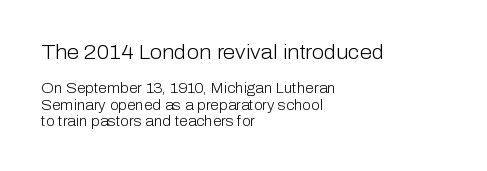
The image shows 20 px text type, upright; set left-aligned, line spacing 1.17x, normal letter spacing, not underlined; the first (top) block is 1.43x larger.
